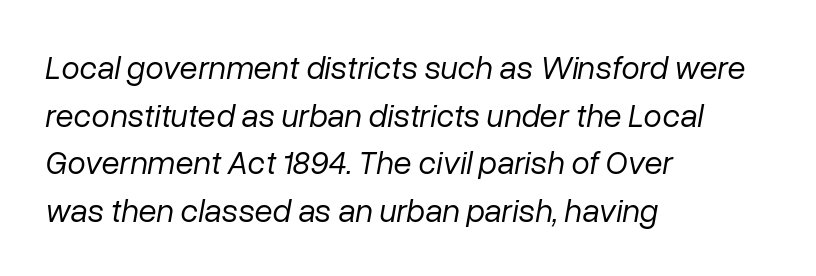
The image shows 33 px regular-weight type, italic (leaning right); set left-aligned, normal line spacing (1.44x), normal letter spacing, not underlined; low stroke contrast and a medium x-height.
